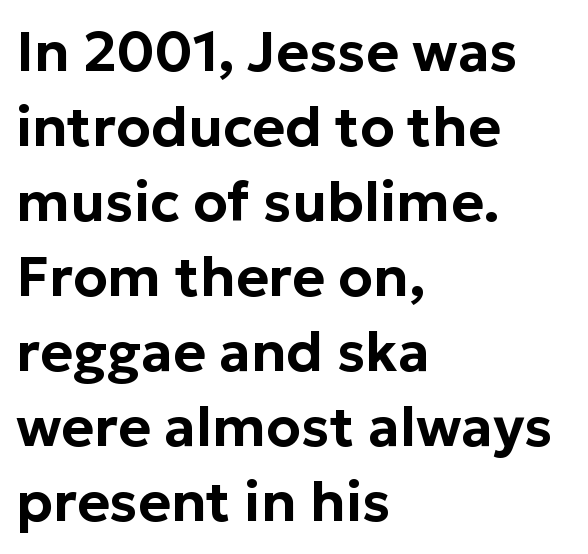
Q: Is the text italic (slanted)? A: No, it is upright.
Q: Is the typeface a serif or a sans-serif typeface? A: Sans-serif.
Q: Is the text underlined? A: No.
Q: How is the paragraph aligned? A: Left-aligned.
Q: Is the spacing between letters normal or unusually wide? A: Normal.
Q: Is the spacing between lines tight, normal or loose? A: Normal.
Q: Width (condensed, normal, or wide)? A: Normal.
Q: Stroke contrast? A: Low.
Q: x-height? A: Medium.
Q: Monospaced? A: No.
